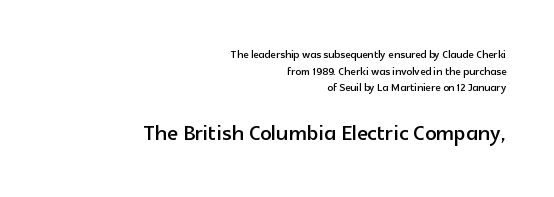
The image shows 28 px sans-serif type, upright; set right-aligned, line spacing 1.18x, normal letter spacing, not underlined; the second (bottom) block is 2.0x larger; a medium x-height.
